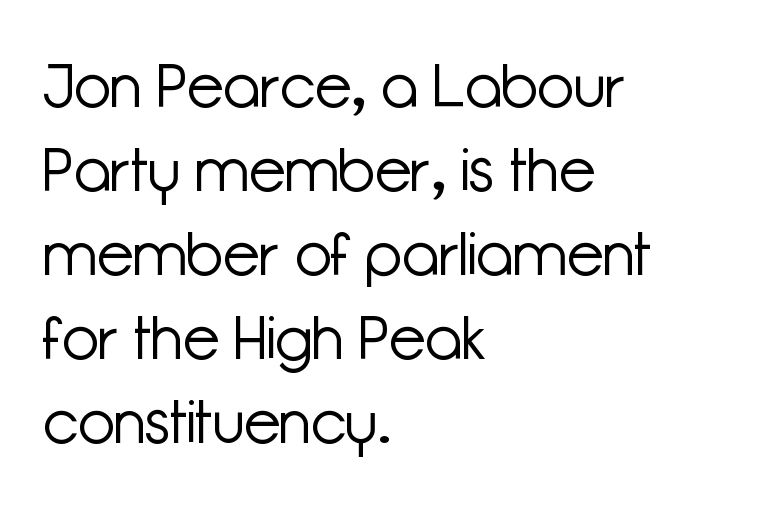
Q: Is the text bold? A: No.
Q: Is the text italic (slanted)? A: No, it is upright.
Q: Is the typeface a serif or a sans-serif typeface? A: Sans-serif.
Q: Is the text underlined? A: No.
Q: How is the paragraph aligned? A: Left-aligned.
Q: Is the spacing between letters normal or unusually wide? A: Normal.
Q: Is the spacing between lines tight, normal or loose? A: Normal.
Q: Width (condensed, normal, or wide)? A: Normal.
Q: Stroke contrast? A: Low.
Q: x-height? A: Medium.
Q: Monospaced? A: No.
